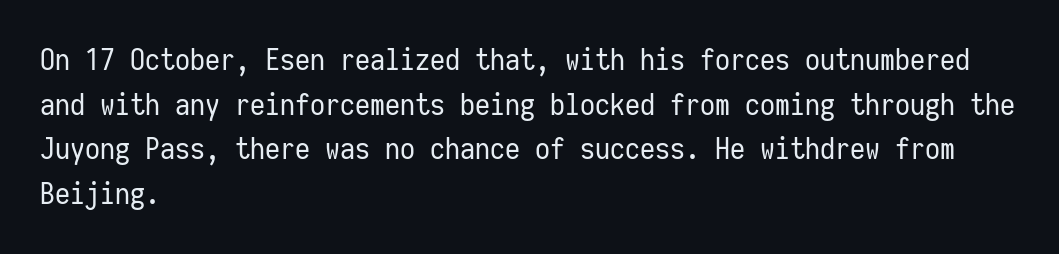
The typography opts for an upright posture over an oblique one. Nothing unusual about the tracking: characters are spaced as the font intends. Line spacing here is normal. No word sits above an underline.
